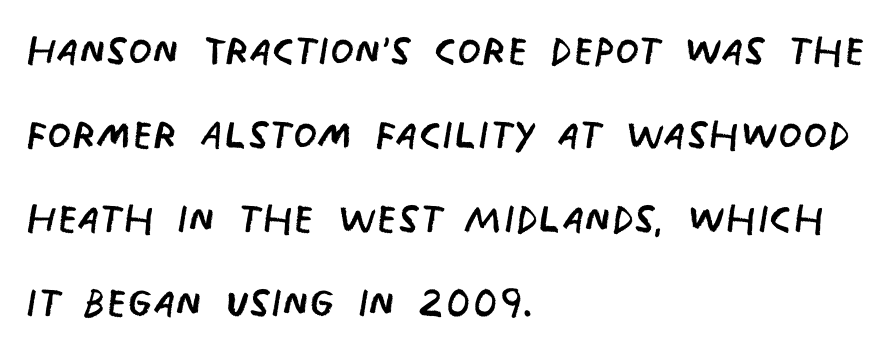
{"serif": "no", "bold": "no", "weight": "regular", "width": "condensed", "stroke_contrast": "low", "x_height": "large", "monospaced": "no", "underline": "no", "align": "left", "line_spacing": "normal", "line_spacing_ratio": 1.53, "letter_spacing": "normal", "letter_spacing_em": 0.0, "glyph_px": 55}
